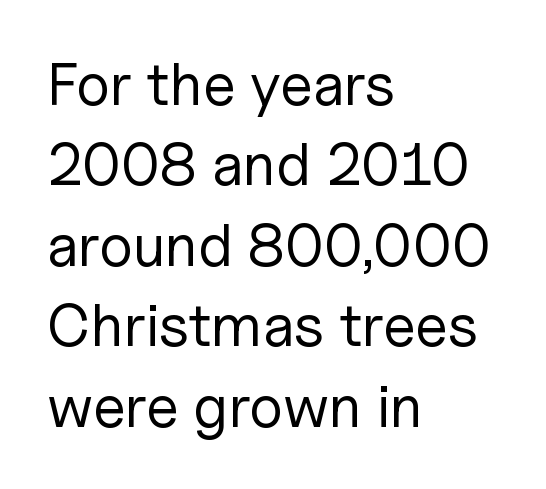
Is this a fixed-width face? No — the glyphs have proportional, varying widths. Does the copy run flush right? No — it runs flush left. The line-height multiplier appears to be the usual default. Rule under the text: the space is simply empty. In terms of letterspacing, this is plain default setting.
